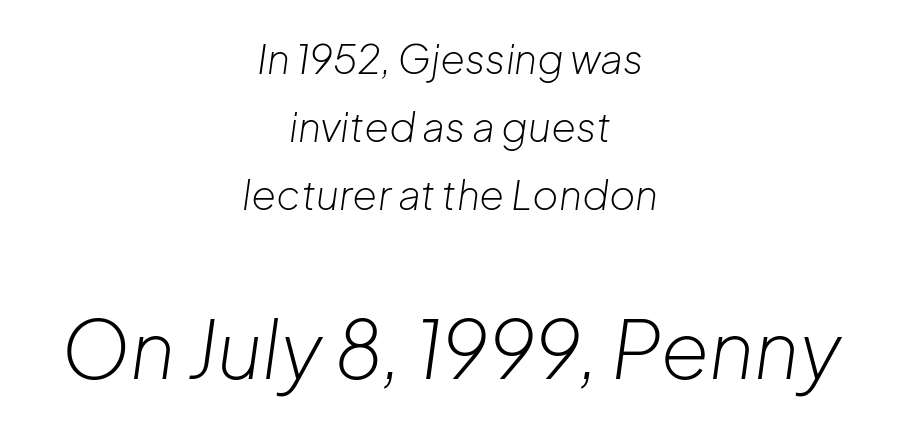
Baseline-to-baseline distance is the conventional proportion of letter height. Scale increases going downward across the two blocks. Stroke mass is kept to a normal reading level or below. Teacher's note: observe the equal gaps on both sides — that is centered alignment.
